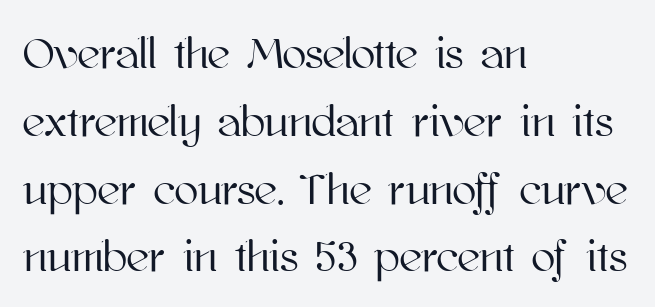
{"italic": "no", "width": "normal", "stroke_contrast": "high", "x_height": "medium", "monospaced": "no", "underline": "no", "align": "left", "line_spacing": "normal", "line_spacing_ratio": 1.54, "letter_spacing": "normal", "letter_spacing_em": 0.0, "glyph_px": 44}
